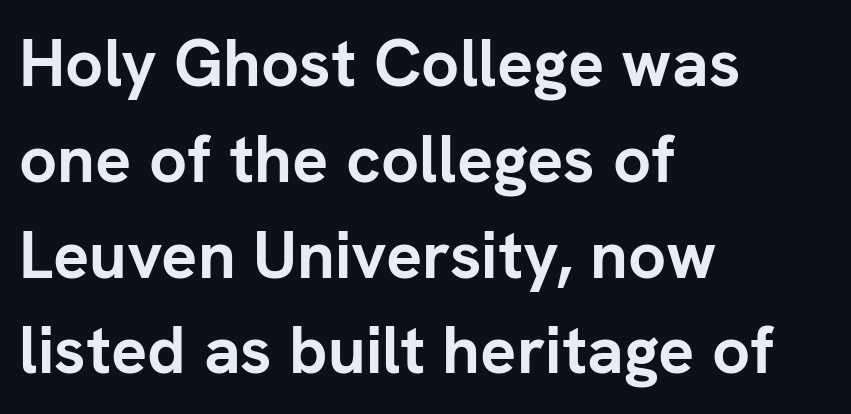
The image shows 67 px semibold sans-serif type, upright; set left-aligned, normal line spacing (1.43x), normal letter spacing, not underlined; low stroke contrast and a medium x-height.
